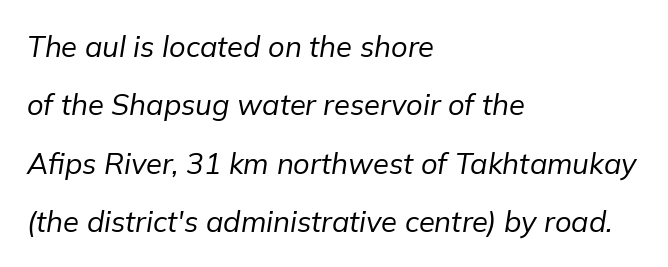
{"italic": "yes", "lean": "right", "slant_degrees": 9, "bold": "no", "weight": "regular", "width": "normal", "stroke_contrast": "low", "x_height": "medium", "monospaced": "no", "underline": "no", "align": "left", "line_spacing": "loose", "line_spacing_ratio": 2.01, "letter_spacing": "normal", "letter_spacing_em": 0.0, "glyph_px": 29}
